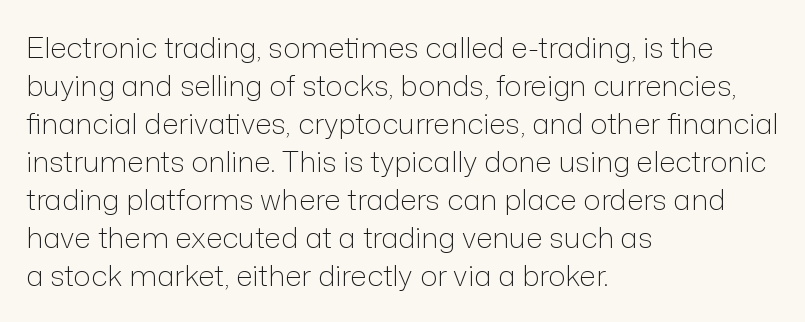
I'd call this a sans setting — the letters go barefoot. Which margin do the lines hug? The left one — the right edge is uneven. The space directly below the letters is spotless. Note the varied advance widths — an 'i' is clearly narrower than an 'm'.
